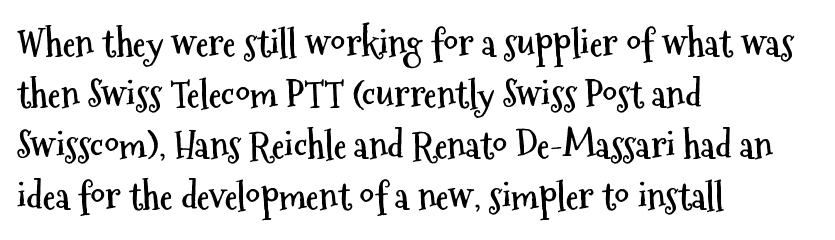
{"serif": "no", "italic": "no", "bold": "yes", "weight": "semibold", "width": "condensed", "stroke_contrast": "medium", "x_height": "medium", "monospaced": "no", "underline": "no", "align": "left", "line_spacing": "normal", "line_spacing_ratio": 1.38, "letter_spacing": "normal", "letter_spacing_em": 0.0, "glyph_px": 37}
